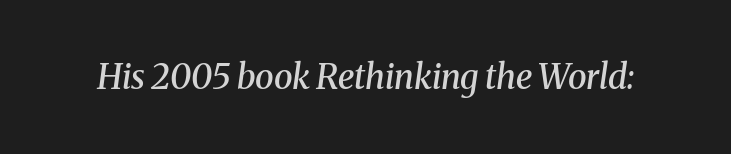
Q: Is the text bold? A: Semi-bold.
Q: Is the text italic (slanted)? A: Yes, it leans right by about 8 degrees.
Q: Is the typeface a serif or a sans-serif typeface? A: Serif.
Q: Is the text underlined? A: No.
Q: Is the spacing between letters normal or unusually wide? A: Normal.
Q: Width (condensed, normal, or wide)? A: Normal.
Q: Stroke contrast? A: Medium.
Q: x-height? A: Medium.
Q: Monospaced? A: No.
